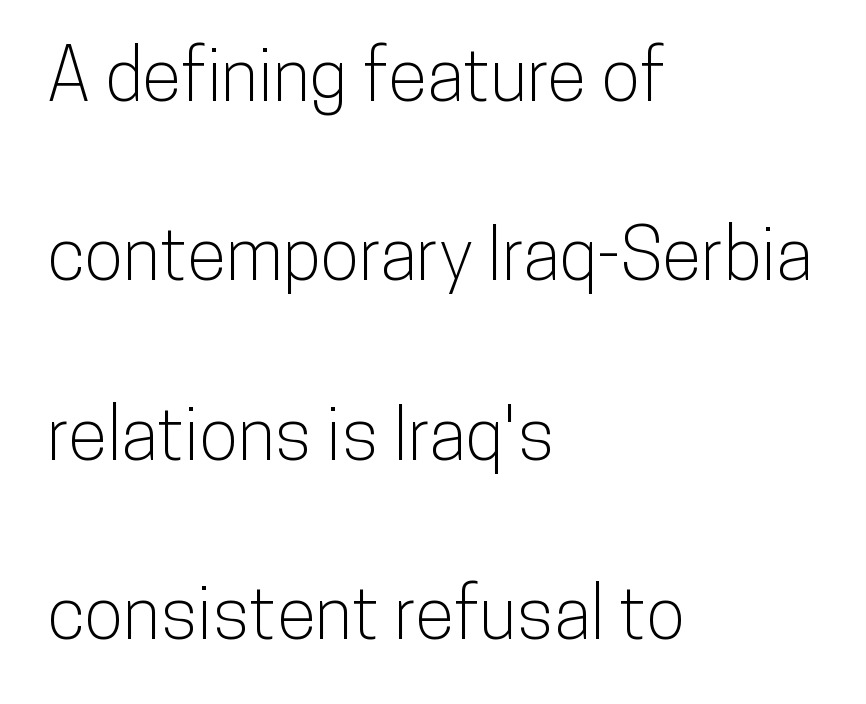
Here the designer chose a conventional face with non-uniform glyph widths. Typeset ragged right — the left edge is the straight one. A typesetter would mark this as roman, not italic. These lines keep a tight, regular rhythm from letter to letter. Compared with typical paragraphs, the rows here are farther apart.
